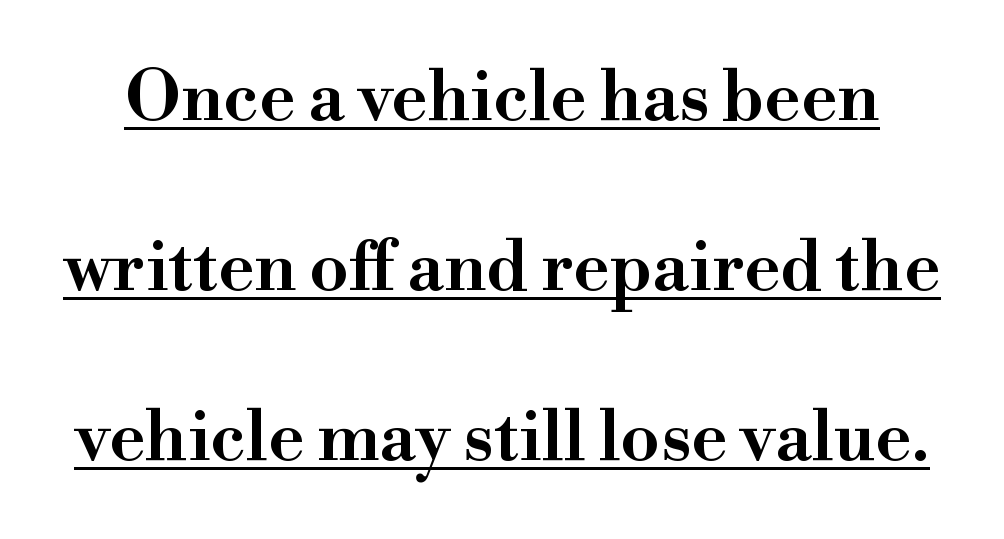
The image shows 70 px semibold serif type, upright; set loose line spacing (2.43x), normal letter spacing, underlined; high stroke contrast and a small x-height.
